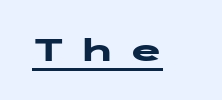
The image shows 31 px heavy, wide sans-serif type, upright; set unusually wide letter spacing (+0.46 em), underlined; low stroke contrast and a medium x-height.
